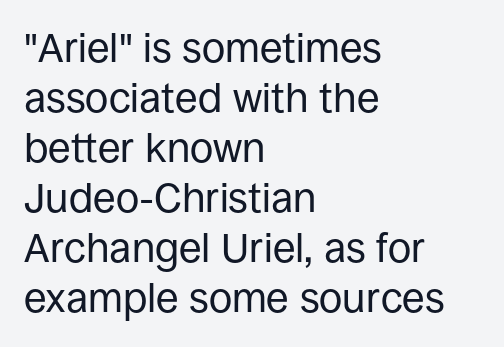
The image shows 41 px regular-weight sans-serif type, upright; set left-aligned, line spacing 1.22x, normal letter spacing, not underlined; low stroke contrast and a large x-height.
